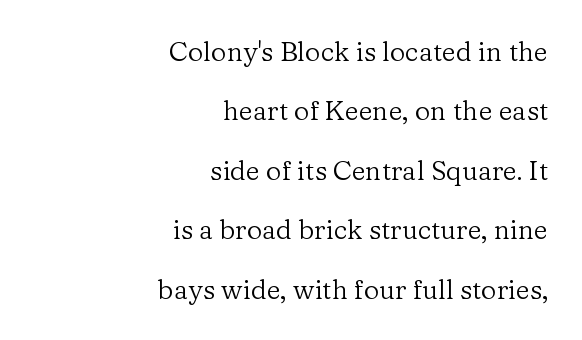
The lettering stays uniformly vertical, giving the passage a roman look. The ragged edge is on the left, which tells us the setting is flush right. Bare-footed words on every line. This is not heavy type; no bold has been used.
